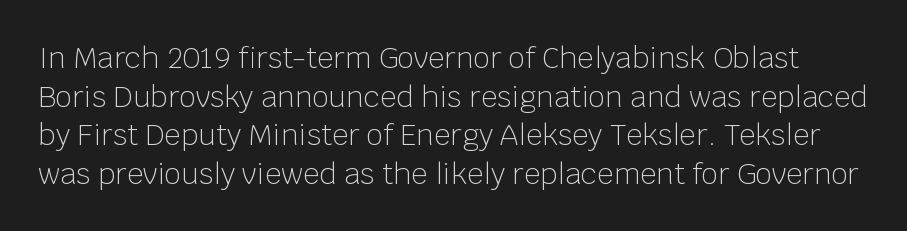
{"serif": "no", "italic": "no", "bold": "no", "weight": "light", "width": "normal", "stroke_contrast": "low", "x_height": "large", "monospaced": "no", "underline": "no", "line_spacing": "normal", "line_spacing_ratio": 1.33, "letter_spacing": "normal", "letter_spacing_em": 0.0, "glyph_px": 29}
